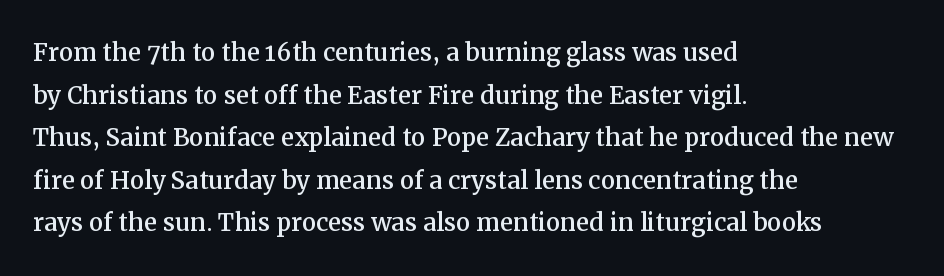
The image shows 32 px serif type, upright; set left-aligned, normal line spacing (1.33x), normal letter spacing, not underlined; medium stroke contrast and a medium x-height.
